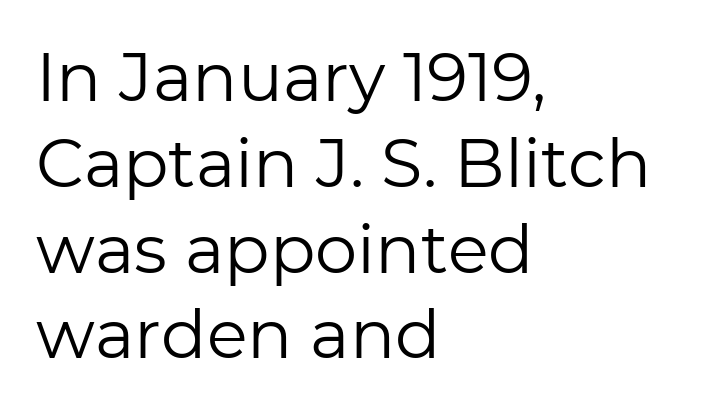
The image shows 67 px regular-weight sans-serif type, upright; set left-aligned, normal line spacing (1.28x), normal letter spacing, not underlined; low stroke contrast and a medium x-height.
